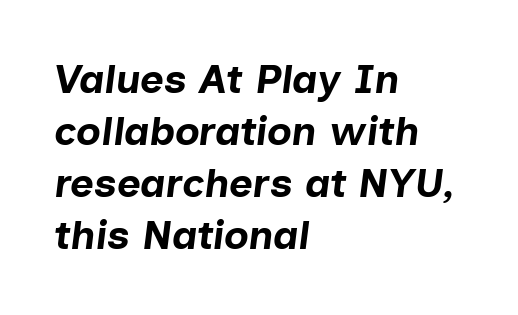
The rendering uses natural spacing where letterforms have individual widths. The lines in this sample share a left origin and differ only in where they stop. The rendering keeps characters at their native spacing. The letters are bold, with thick, heavy strokes. Is there much room between lines? A standard amount, neither cramped nor airy. This rendering features lettering with no underline.
